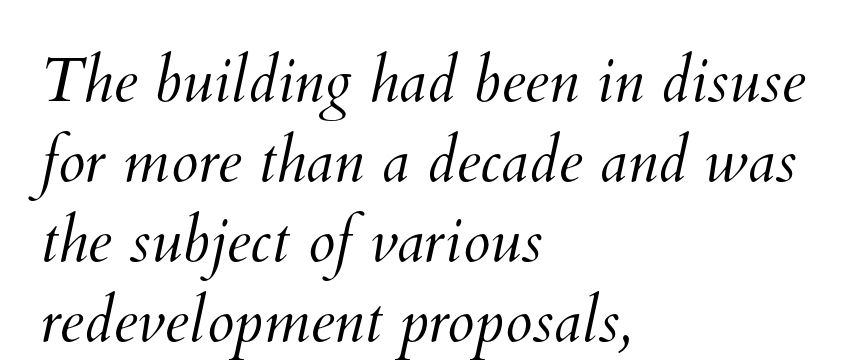
The rendering anchors every line to the left-hand side. The letterforms sit at book weight or below. The foot of each line stays bare and open. Do the characters align in a grid? No, the font is proportional. Compared with typical body copy, the letter spacing here is the same. The block of text has a typical density, with ordinary space between rows.
